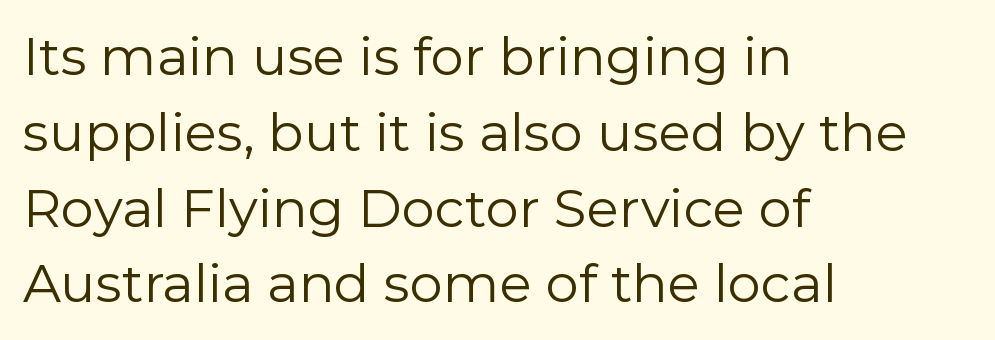
Q: Is the text bold? A: No.
Q: Is the text italic (slanted)? A: No, it is upright.
Q: Is the typeface a serif or a sans-serif typeface? A: Sans-serif.
Q: Is the text underlined? A: No.
Q: How is the paragraph aligned? A: Left-aligned.
Q: Is the spacing between letters normal or unusually wide? A: Normal.
Q: Is the spacing between lines tight, normal or loose? A: Normal.
Q: Width (condensed, normal, or wide)? A: Normal.
Q: Stroke contrast? A: Low.
Q: x-height? A: Medium.
Q: Monospaced? A: No.
